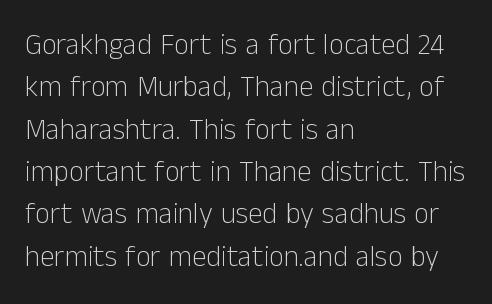
The image shows 29 px light sans-serif type, upright; set left-aligned, normal line spacing (1.46x), normal letter spacing, not underlined; low stroke contrast and a medium x-height.
